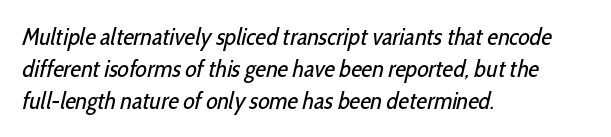
Q: Is the text bold? A: No.
Q: Is the text underlined? A: No.
Q: How is the paragraph aligned? A: Left-aligned.
Q: Is the spacing between letters normal or unusually wide? A: Normal.
Q: Is the spacing between lines tight, normal or loose? A: Normal.
